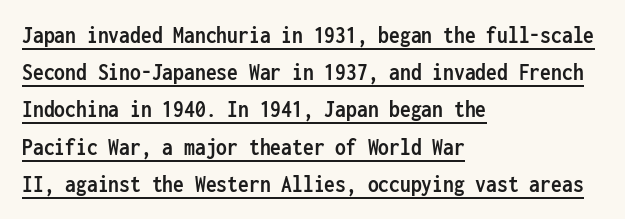
The image shows 24 px bold type, upright; set left-aligned, normal line spacing (1.55x), normal letter spacing, underlined.
